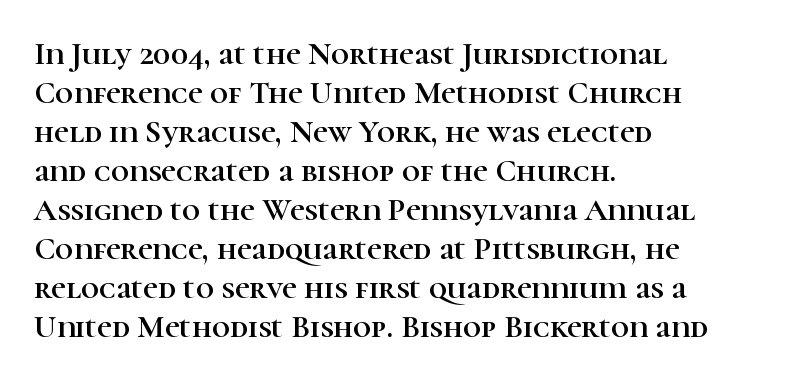
Q: Is the text italic (slanted)? A: No, it is upright.
Q: Is the typeface a serif or a sans-serif typeface? A: Serif.
Q: Is the text underlined? A: No.
Q: How is the paragraph aligned? A: Left-aligned.
Q: Is the spacing between letters normal or unusually wide? A: Normal.
Q: Width (condensed, normal, or wide)? A: Normal.
Q: Stroke contrast? A: High.
Q: x-height? A: Medium.
Q: Monospaced? A: No.
